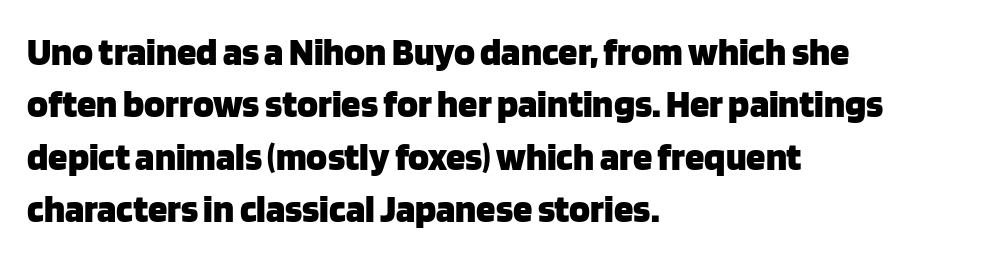
{"serif": "no", "italic": "no", "bold": "yes", "weight": "heavy", "width": "normal", "stroke_contrast": "low", "x_height": "large", "monospaced": "no", "underline": "no", "align": "left", "line_spacing": "normal", "line_spacing_ratio": 1.34, "letter_spacing": "normal", "letter_spacing_em": 0.0, "glyph_px": 39}
